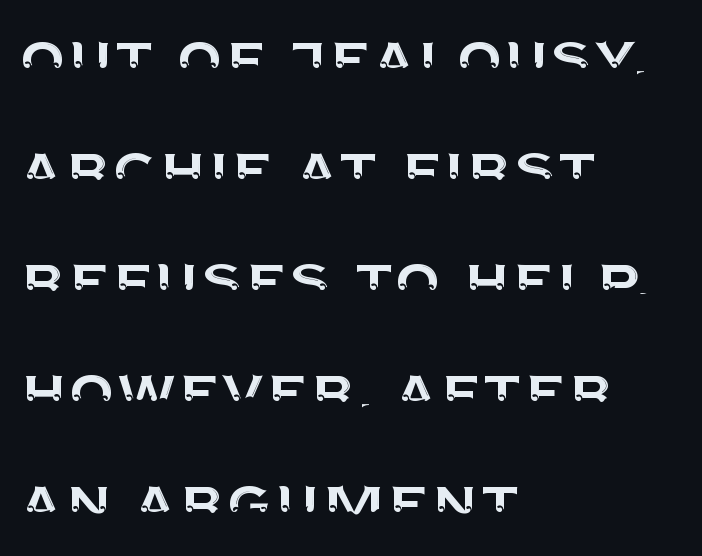
The image shows 75 px sans-serif type, upright; set left-aligned, normal line spacing (1.48x), normal letter spacing, not underlined; medium stroke contrast and a large x-height.
